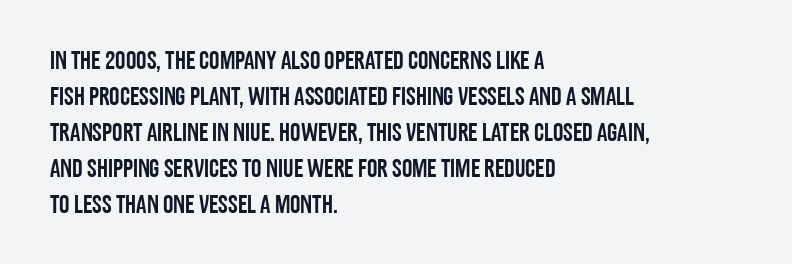
{"italic": "no", "underline": "no", "align": "left", "line_spacing": "normal", "line_spacing_ratio": 1.38, "letter_spacing": "normal", "letter_spacing_em": 0.0, "glyph_px": 26}
